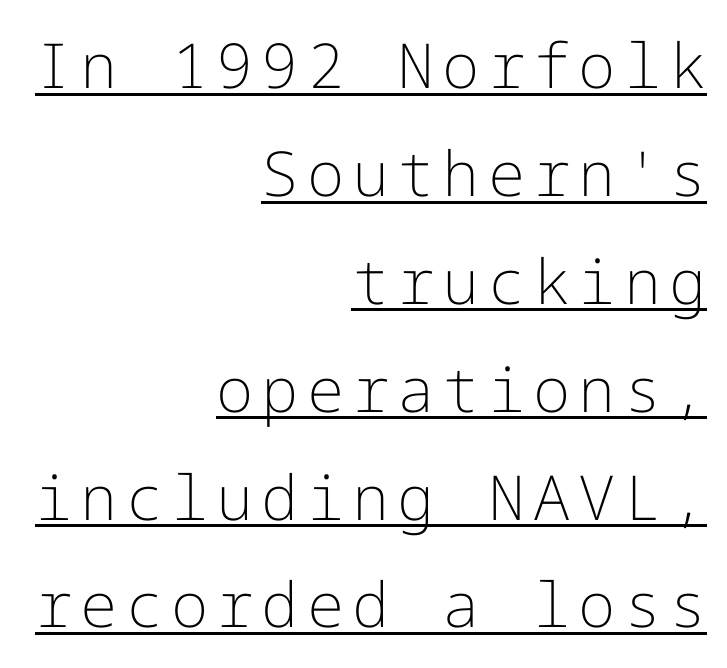
{"serif": "no", "italic": "no", "bold": "no", "weight": "light", "width": "normal", "stroke_contrast": "low", "x_height": "medium", "underline": "yes", "align": "right", "line_spacing_ratio": 1.74, "glyph_px": 62}
